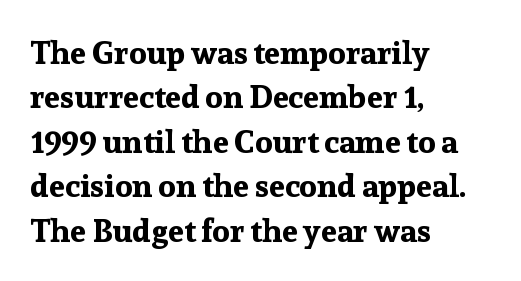
The image shows 32 px bold serif type, upright; set left-aligned, normal line spacing (1.39x), normal letter spacing, not underlined; low stroke contrast and a medium x-height.
